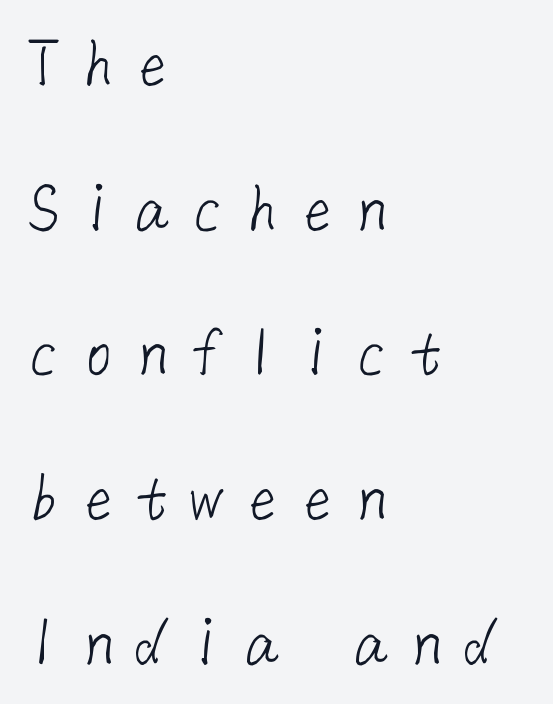
Q: Is the text bold? A: No.
Q: Is the typeface a serif or a sans-serif typeface? A: Sans-serif.
Q: Is the text underlined? A: No.
Q: How is the paragraph aligned? A: Left-aligned.
Q: Is the spacing between letters normal or unusually wide? A: Unusually wide.
Q: Is the spacing between lines tight, normal or loose? A: Loose.
Q: Width (condensed, normal, or wide)? A: Normal.
Q: Stroke contrast? A: Low.
Q: x-height? A: Medium.
